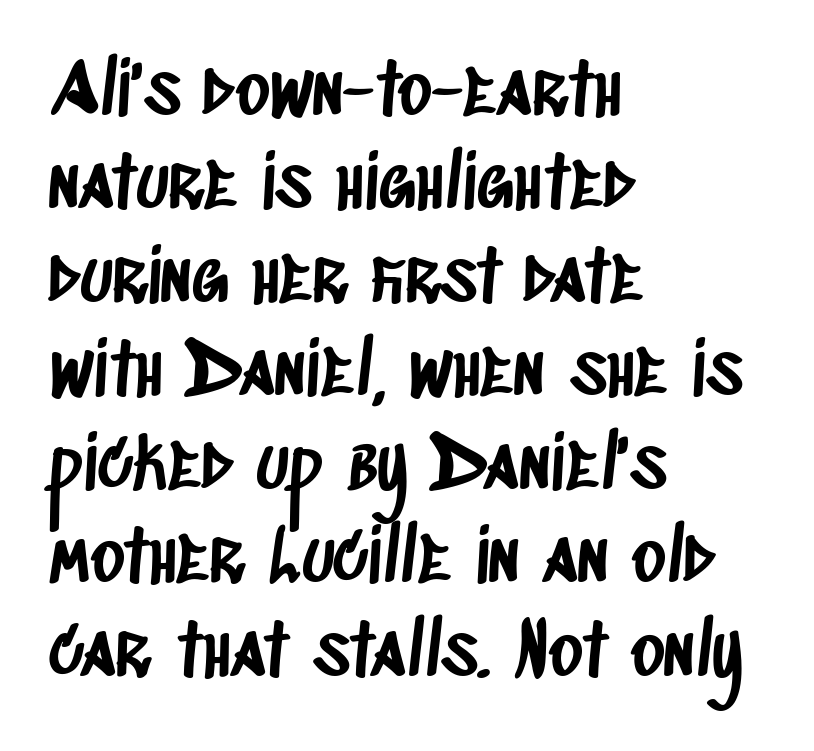
The image shows 73 px condensed sans-serif type; set left-aligned, normal line spacing (1.28x), normal letter spacing, not underlined; low stroke contrast and a large x-height.
